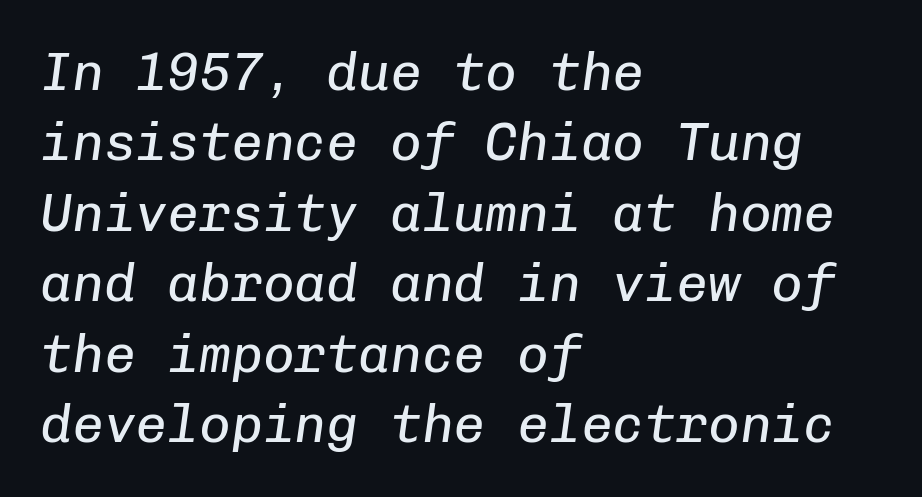
Q: Is the text bold? A: No.
Q: Is the text italic (slanted)? A: Yes, it leans right by about 8 degrees.
Q: Is the text underlined? A: No.
Q: How is the paragraph aligned? A: Left-aligned.
Q: Is the spacing between letters normal or unusually wide? A: Normal.
Q: Is the spacing between lines tight, normal or loose? A: Normal.
Q: Width (condensed, normal, or wide)? A: Normal.
Q: Stroke contrast? A: Low.
Q: x-height? A: Medium.
Q: Monospaced? A: Yes.
